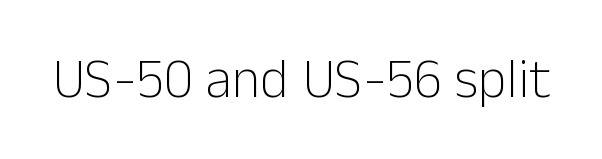
Q: Is the text bold? A: No.
Q: Is the text italic (slanted)? A: No, it is upright.
Q: Is the typeface a serif or a sans-serif typeface? A: Sans-serif.
Q: Is the text underlined? A: No.
Q: Is the spacing between letters normal or unusually wide? A: Normal.
Q: Width (condensed, normal, or wide)? A: Normal.
Q: Stroke contrast? A: Low.
Q: x-height? A: Medium.
Q: Monospaced? A: No.
